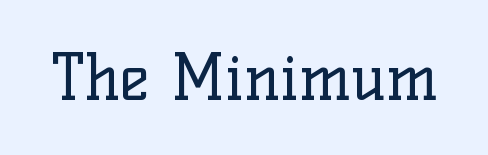
The image shows 63 px regular-weight serif type, upright; set normal letter spacing, not underlined; low stroke contrast and a medium x-height.
